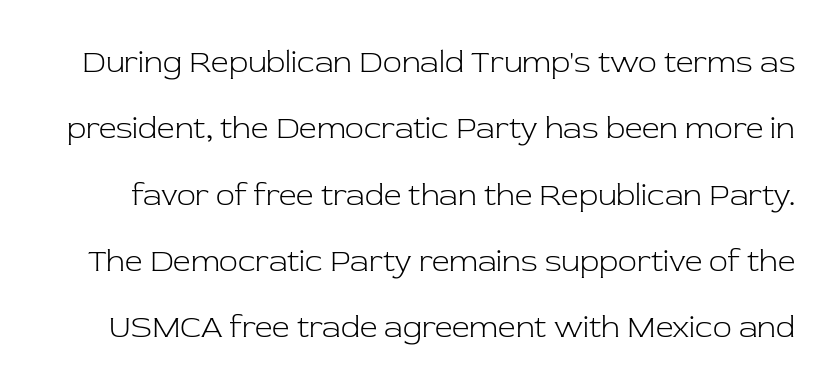
The image shows 31 px light serif type, upright; set loose line spacing (2.14x), normal letter spacing, not underlined; low stroke contrast and a medium x-height.
